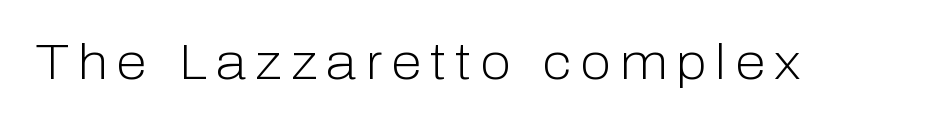
Q: Is the text bold? A: No.
Q: Is the text italic (slanted)? A: No, it is upright.
Q: Is the typeface a serif or a sans-serif typeface? A: Sans-serif.
Q: Is the text underlined? A: No.
Q: Width (condensed, normal, or wide)? A: Normal.
Q: Stroke contrast? A: Low.
Q: x-height? A: Medium.
Q: Monospaced? A: No.
